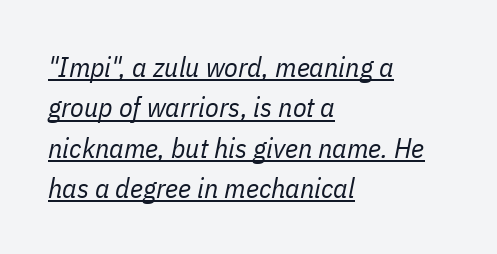
Q: Is the text bold? A: No.
Q: Is the text italic (slanted)? A: Yes, it leans right by about 11 degrees.
Q: Is the text underlined? A: Yes.
Q: How is the paragraph aligned? A: Left-aligned.
Q: Is the spacing between letters normal or unusually wide? A: Normal.
Q: Is the spacing between lines tight, normal or loose? A: Normal.
Q: Width (condensed, normal, or wide)? A: Condensed.
Q: Stroke contrast? A: Low.
Q: x-height? A: Medium.
Q: Monospaced? A: No.
